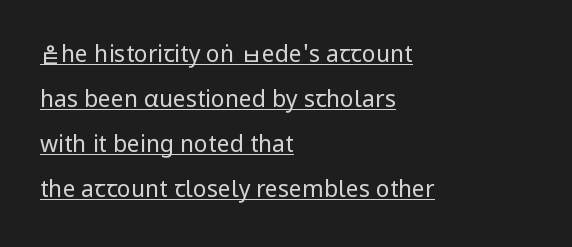
Weight: not bold — regular or lighter. Between one letter and the next there's only the usual sliver of space. Honestly, the underline is the first thing you notice here. Rendered with straight, roman letterforms.
